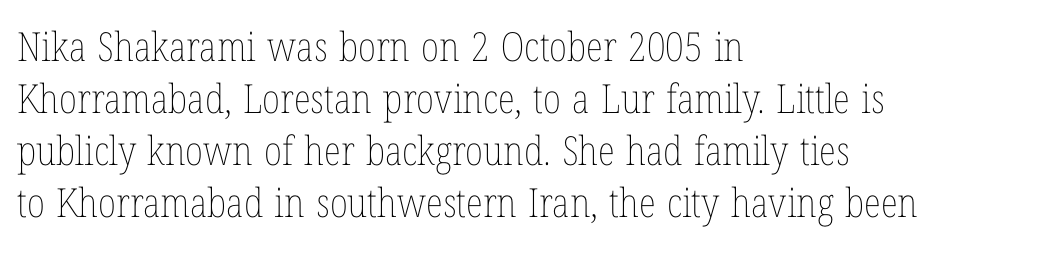
{"italic": "no", "bold": "no", "weight": "thin", "width": "condensed", "stroke_contrast": "low", "x_height": "medium", "monospaced": "no", "underline": "no", "align": "left", "line_spacing": "normal", "line_spacing_ratio": 1.3, "letter_spacing": "normal", "letter_spacing_em": 0.0, "glyph_px": 40}
